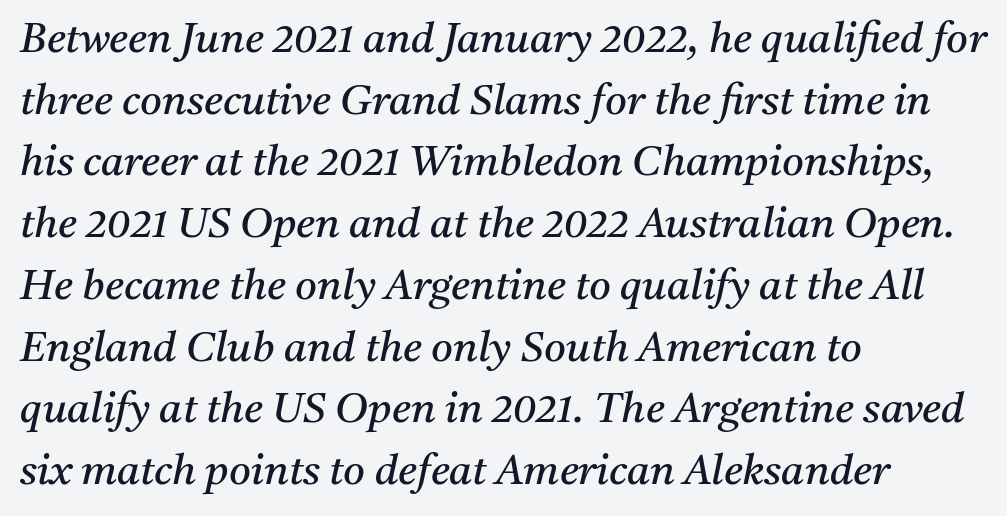
The image shows 42 px regular-weight serif type, italic (leaning right); set left-aligned, normal line spacing (1.47x), normal letter spacing, not underlined; medium stroke contrast and a medium x-height.
